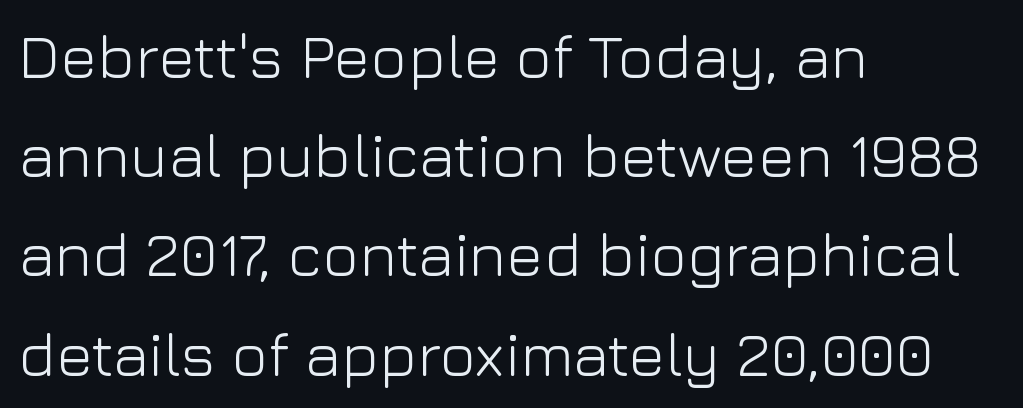
The image shows 62 px light sans-serif type, upright; set left-aligned, normal line spacing (1.6x), normal letter spacing, not underlined; low stroke contrast and a medium x-height.
